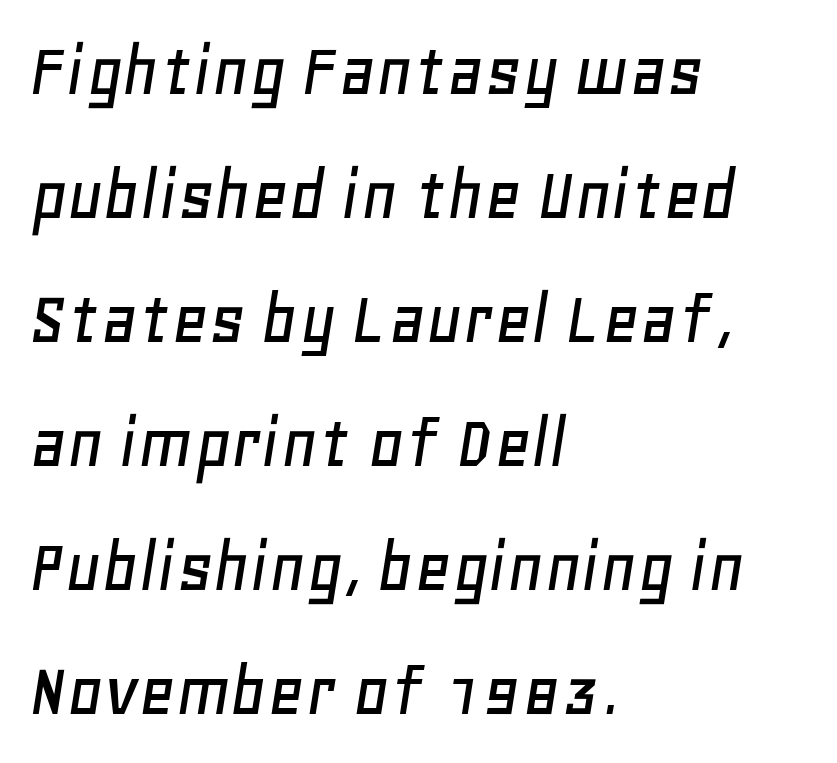
Caption: multi-line text, flush left, ragged right. The passage shown is typed in a proportional face where columns would drift. Students, note that the glyphs here touch the page at normal intervals. The space between consecutive lines is moderate.
